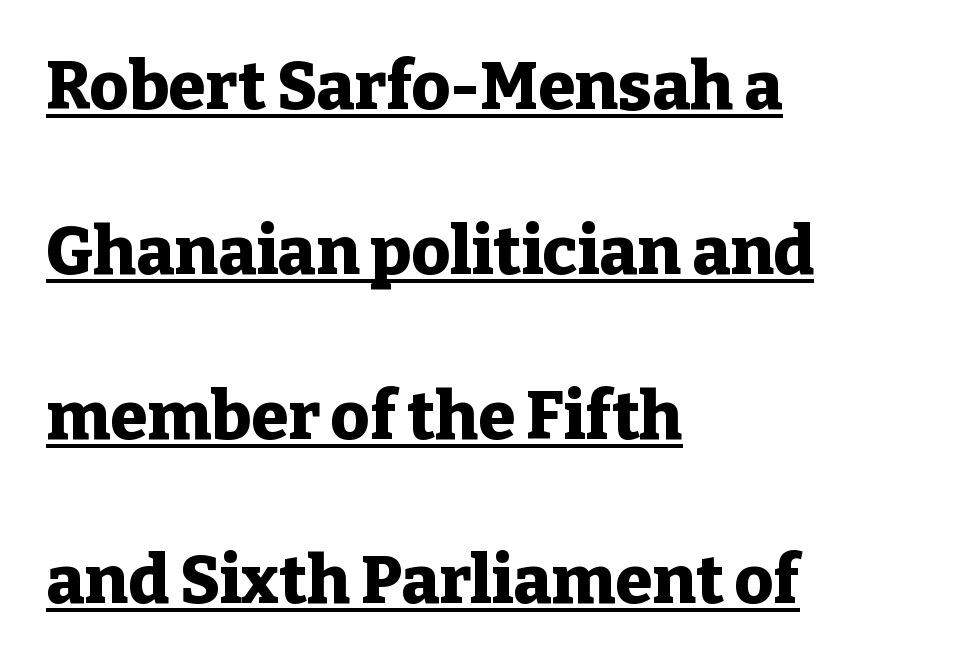
The image shows 67 px heavy serif type, upright; set left-aligned, loose line spacing (2.46x), normal letter spacing, underlined; low stroke contrast and a medium x-height.
